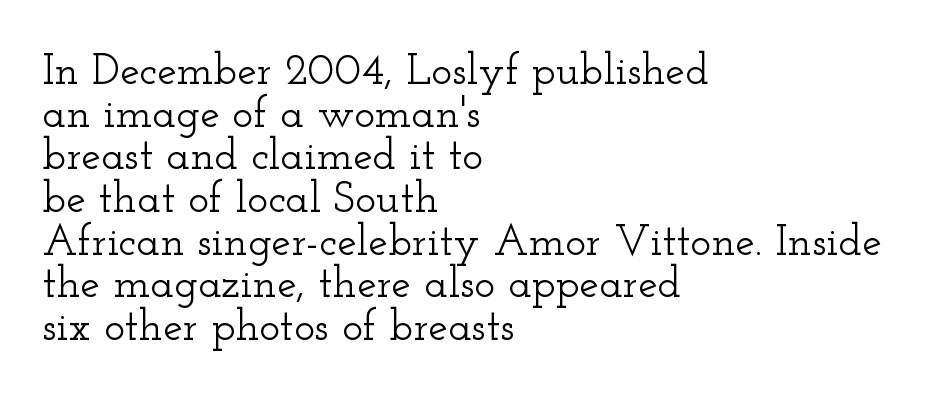
The image shows 44 px wide serif type, upright; set left-aligned, tight line spacing (0.97x), normal letter spacing, not underlined; low stroke contrast and a small x-height.
